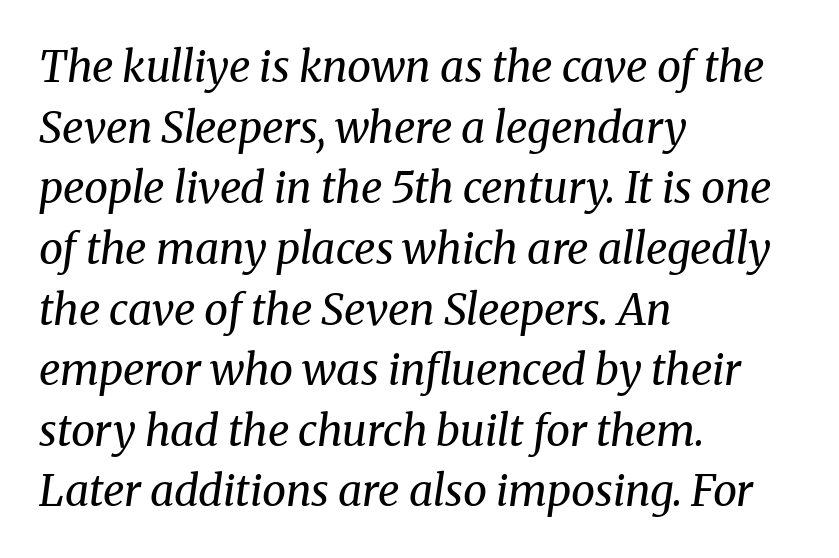
Emphasis-style slanted type is in use. The zone under the glyphs is completely vacant. These lines stack with their left ends in a neat column. Between one letter and the next there's only the usual sliver of space. Think of a printed novel: that variable character pitch is what you see here. If you measured baseline to baseline, you'd find a middling distance.
